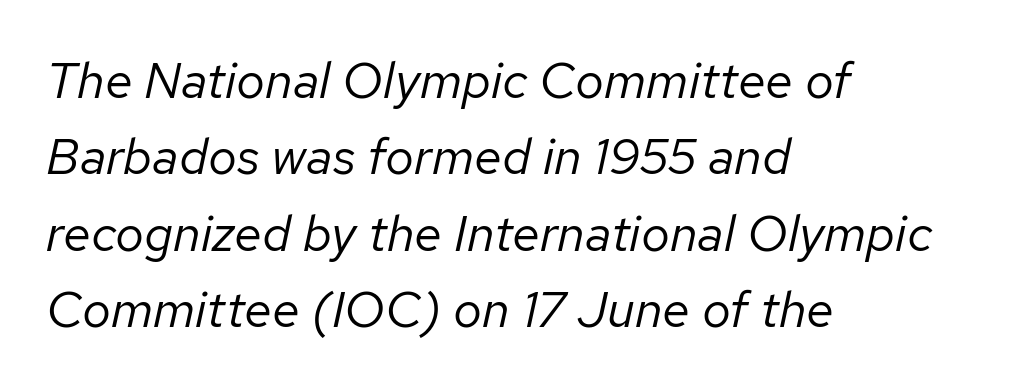
How are the letters spaced? Ordinarily, with no added tracking. Which margin do the lines hug? The left one — the right edge is uneven. A quiet, ordinary-to-light weight characterises the typeface. Leading: standard. The glyphs are unaccompanied by any horizontal stroke below them.
